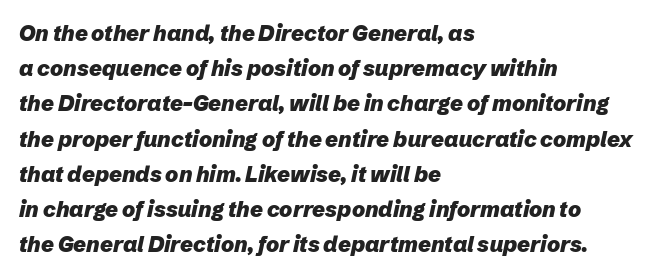
{"italic": "yes", "lean": "right", "slant_degrees": 12, "bold": "yes", "underline": "no", "align": "left", "line_spacing": "normal", "line_spacing_ratio": 1.6, "letter_spacing": "normal", "letter_spacing_em": 0.0, "glyph_px": 22}
